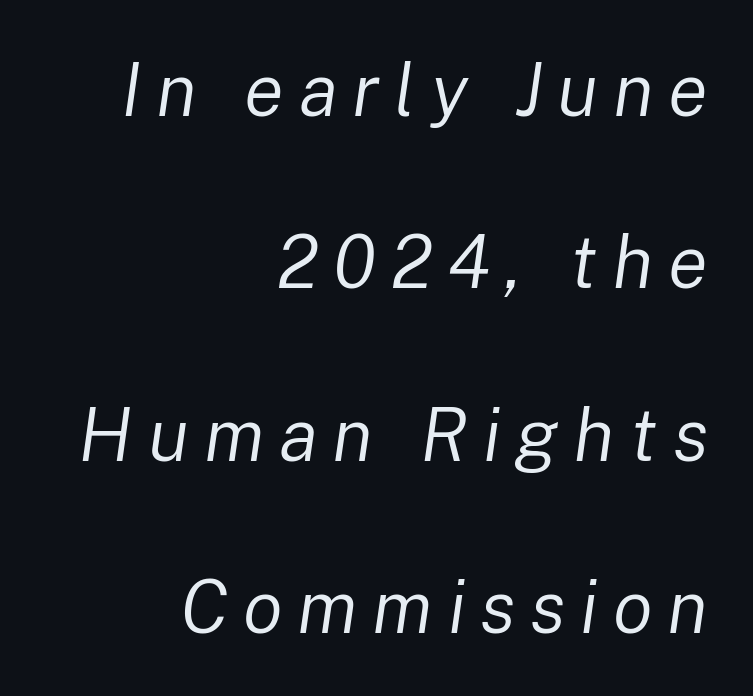
{"italic": "yes", "lean": "right", "slant_degrees": 8, "bold": "no", "weight": "regular", "width": "normal", "stroke_contrast": "low", "x_height": "medium", "monospaced": "no", "underline": "no", "align": "right", "line_spacing": "loose", "line_spacing_ratio": 2.33, "letter_spacing": "wide", "letter_spacing_em": 0.2, "glyph_px": 74}
